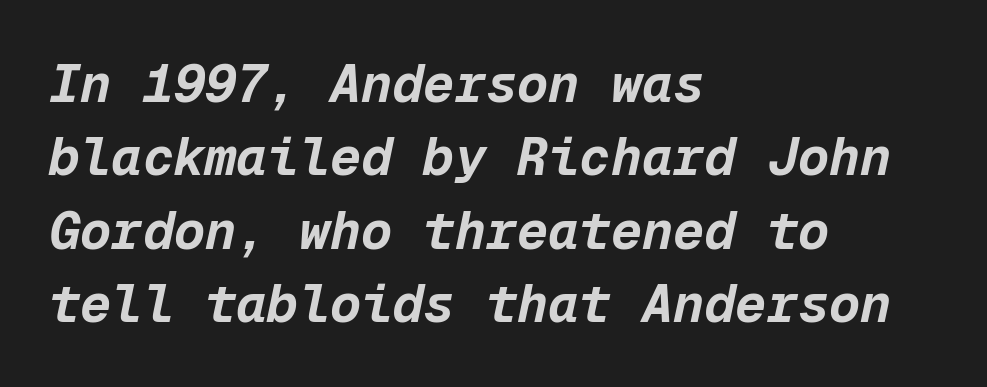
{"italic": "yes", "lean": "right", "slant_degrees": 12, "bold": "yes", "weight": "bold", "width": "normal", "stroke_contrast": "low", "x_height": "medium", "monospaced": "yes", "underline": "no", "align": "left", "line_spacing": "normal", "line_spacing_ratio": 1.41, "letter_spacing": "normal", "letter_spacing_em": 0.0, "glyph_px": 52}
